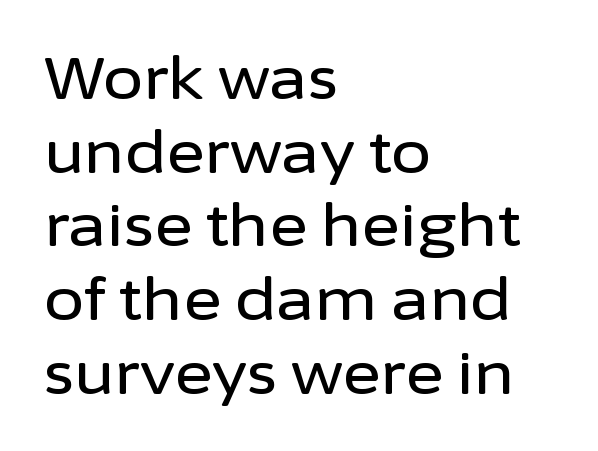
The image shows 58 px sans-serif type, upright; set left-aligned, normal line spacing (1.27x), normal letter spacing, not underlined; low stroke contrast and a medium x-height.
